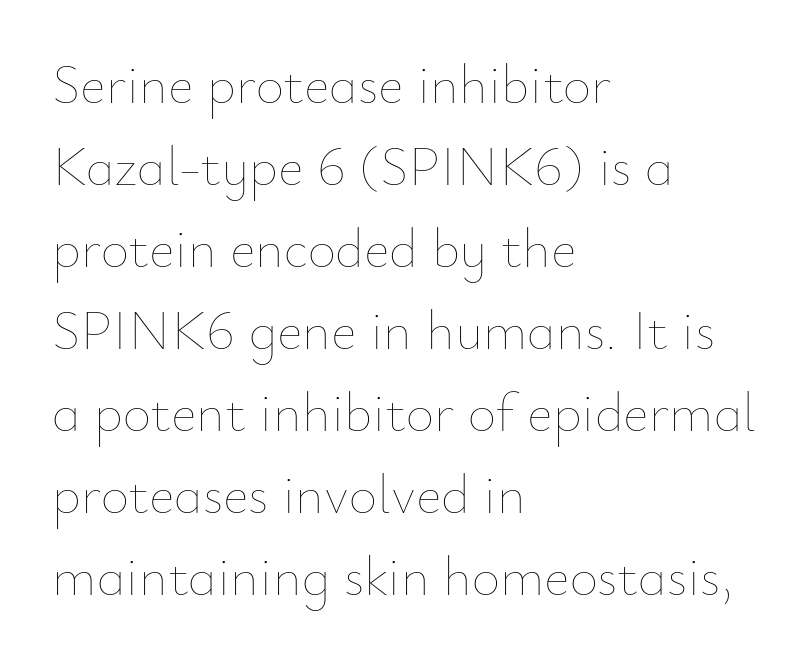
{"italic": "no", "bold": "no", "weight": "thin", "width": "normal", "stroke_contrast": "low", "x_height": "small", "monospaced": "no", "underline": "no", "align": "left", "line_spacing": "normal", "line_spacing_ratio": 1.49, "letter_spacing": "normal", "letter_spacing_em": 0.0, "glyph_px": 55}
